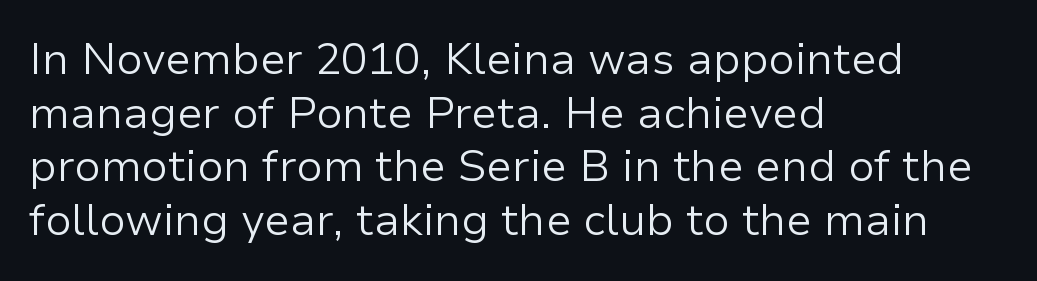
Q: Is the text bold? A: No.
Q: Is the text italic (slanted)? A: No, it is upright.
Q: Is the typeface a serif or a sans-serif typeface? A: Sans-serif.
Q: Is the text underlined? A: No.
Q: How is the paragraph aligned? A: Left-aligned.
Q: Is the spacing between letters normal or unusually wide? A: Normal.
Q: Width (condensed, normal, or wide)? A: Normal.
Q: Stroke contrast? A: Low.
Q: x-height? A: Medium.
Q: Monospaced? A: No.
